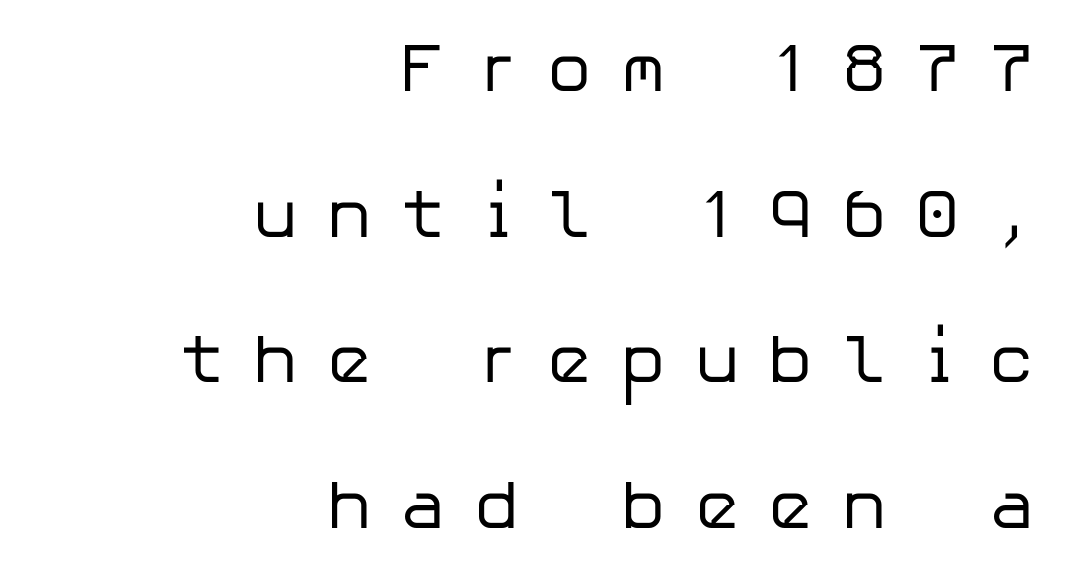
Q: Is the text bold? A: No.
Q: Is the text italic (slanted)? A: No, it is upright.
Q: Is the typeface a serif or a sans-serif typeface? A: Sans-serif.
Q: Is the text underlined? A: No.
Q: How is the paragraph aligned? A: Right-aligned.
Q: Is the spacing between letters normal or unusually wide? A: Unusually wide.
Q: Is the spacing between lines tight, normal or loose? A: Loose.
Q: Width (condensed, normal, or wide)? A: Normal.
Q: Stroke contrast? A: Low.
Q: x-height? A: Medium.
